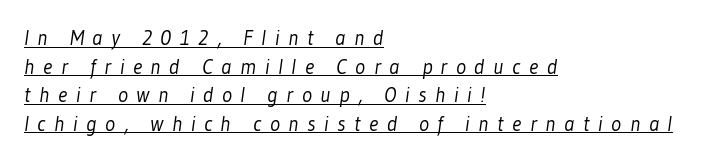
This rendering widens character spacing well past its baseline value. A normal amount of white space separates one row of letters from the next. This rendering uses left alignment, leaving the right contour irregular. The passage shown is underscored from start to finish. These glyphs show unthickened strokes, regular width or finer.
